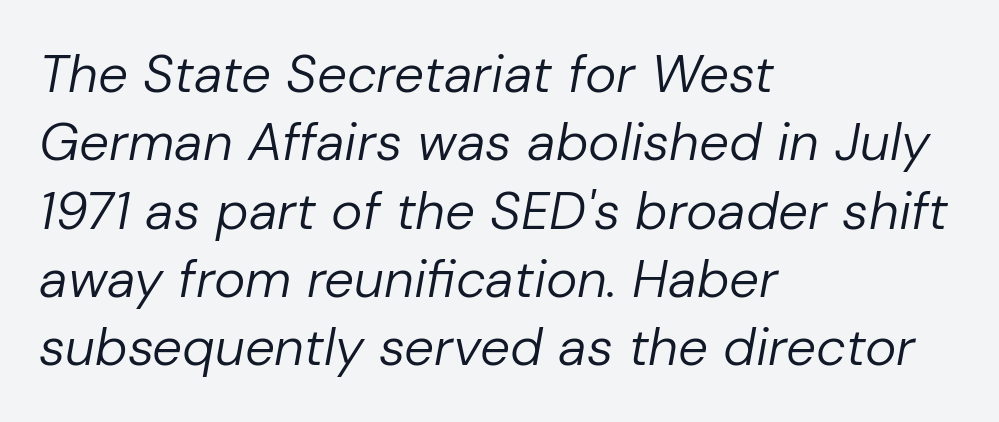
{"italic": "yes", "lean": "right", "slant_degrees": 10, "bold": "no", "weight": "regular", "width": "normal", "stroke_contrast": "low", "x_height": "medium", "monospaced": "no", "underline": "no", "align": "left", "line_spacing": "normal", "line_spacing_ratio": 1.29, "letter_spacing": "normal", "letter_spacing_em": 0.0, "glyph_px": 53}
